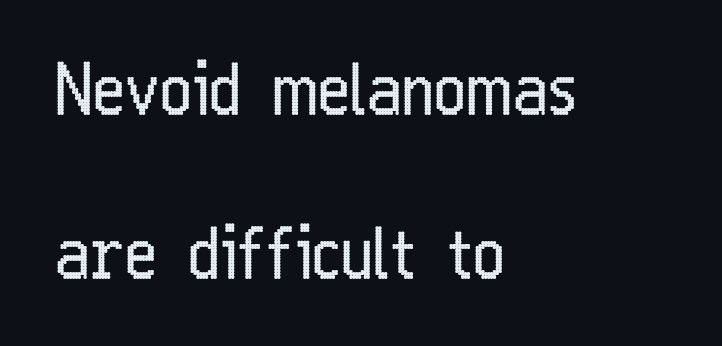
Q: Is the text bold? A: No.
Q: Is the text italic (slanted)? A: No, it is upright.
Q: Is the typeface a serif or a sans-serif typeface? A: Sans-serif.
Q: Is the text underlined? A: No.
Q: How is the paragraph aligned? A: Left-aligned.
Q: Is the spacing between letters normal or unusually wide? A: Normal.
Q: Is the spacing between lines tight, normal or loose? A: Loose.
Q: Width (condensed, normal, or wide)? A: Condensed.
Q: Stroke contrast? A: Low.
Q: x-height? A: Medium.
Q: Monospaced? A: No.
